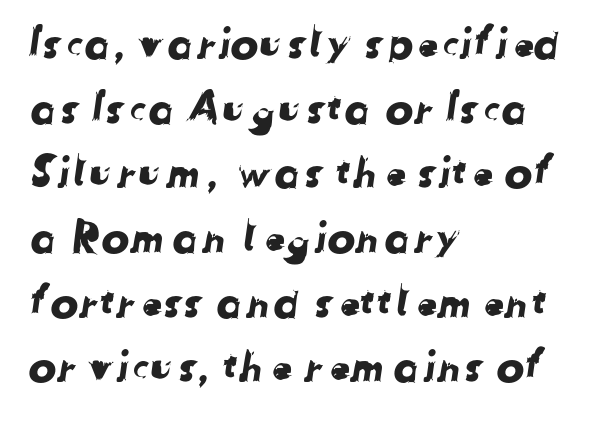
Q: Is the typeface a serif or a sans-serif typeface? A: Sans-serif.
Q: Is the text underlined? A: No.
Q: How is the paragraph aligned? A: Left-aligned.
Q: Is the spacing between letters normal or unusually wide? A: Normal.
Q: Is the spacing between lines tight, normal or loose? A: Normal.
Q: Width (condensed, normal, or wide)? A: Normal.
Q: Stroke contrast? A: Low.
Q: x-height? A: Medium.
Q: Monospaced? A: No.
